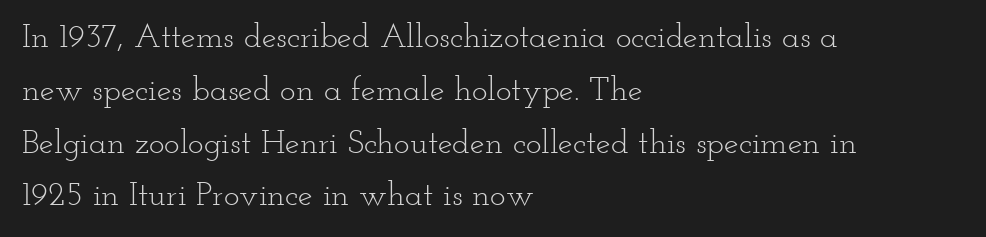
Q: Is the text bold? A: No.
Q: Is the text italic (slanted)? A: No, it is upright.
Q: Is the typeface a serif or a sans-serif typeface? A: Serif.
Q: Is the text underlined? A: No.
Q: How is the paragraph aligned? A: Left-aligned.
Q: Is the spacing between letters normal or unusually wide? A: Normal.
Q: Is the spacing between lines tight, normal or loose? A: Normal.
Q: Width (condensed, normal, or wide)? A: Wide.
Q: Stroke contrast? A: Low.
Q: x-height? A: Small.
Q: Monospaced? A: No.
